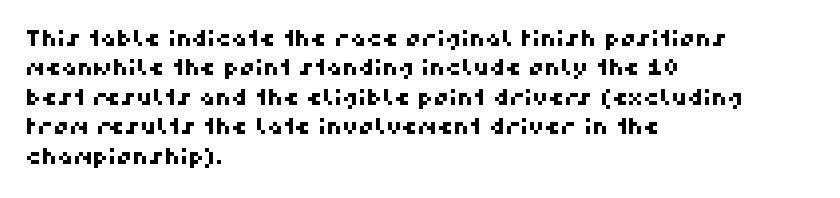
The image shows 22 px text type; set left-aligned, normal line spacing (1.34x), normal letter spacing, not underlined.
